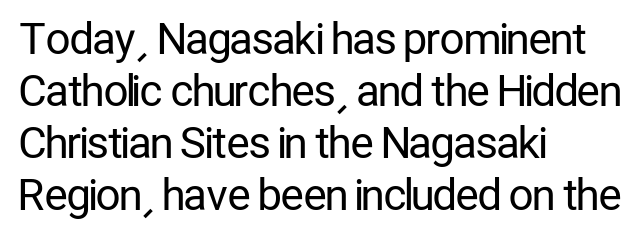
{"serif": "no", "italic": "no", "bold": "no", "weight": "regular", "width": "condensed", "stroke_contrast": "low", "x_height": "medium", "monospaced": "no", "underline": "no", "align": "left", "line_spacing_ratio": 1.21, "letter_spacing": "normal", "letter_spacing_em": 0.0, "glyph_px": 43}
